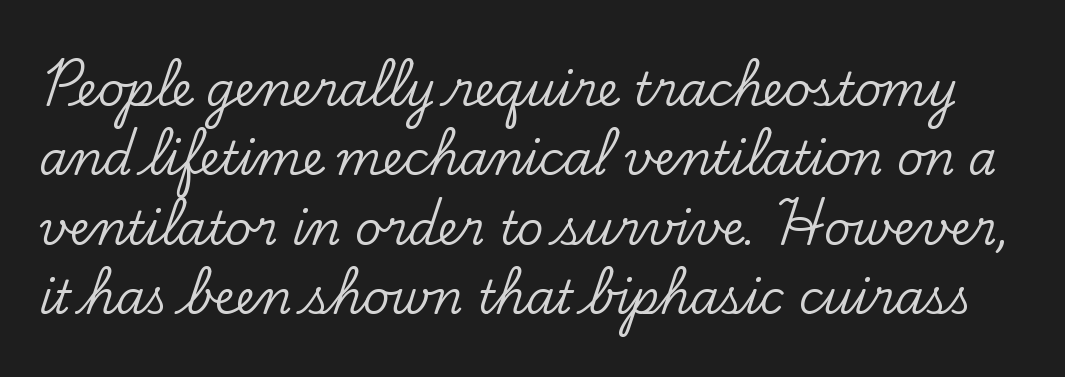
The image shows 46 px serif type; set normal line spacing (1.51x), normal letter spacing, not underlined; low stroke contrast and a small x-height.
